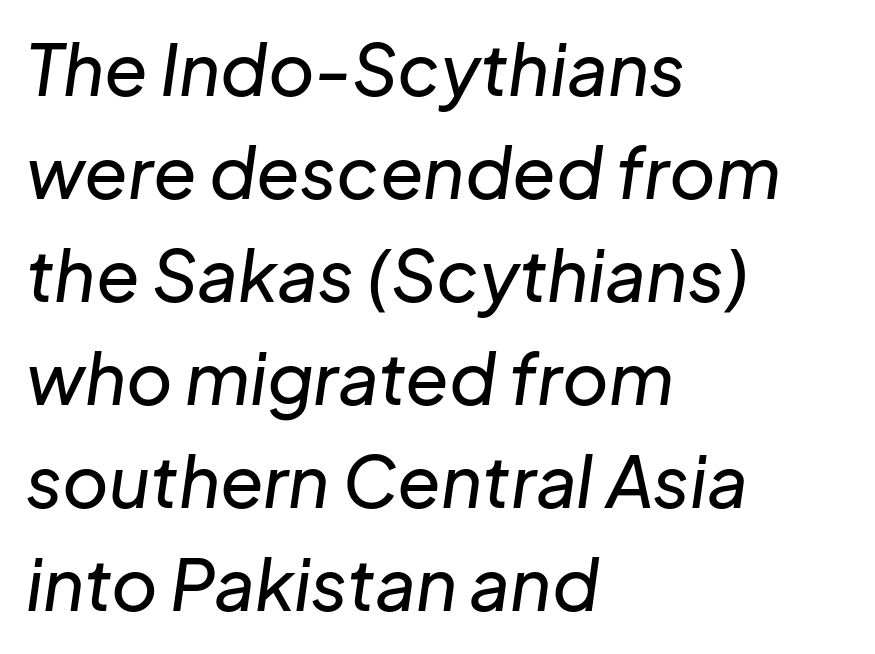
The image shows 71 px text type, italic (leaning right); set left-aligned, normal line spacing (1.45x), normal letter spacing, not underlined; low stroke contrast and a medium x-height.
